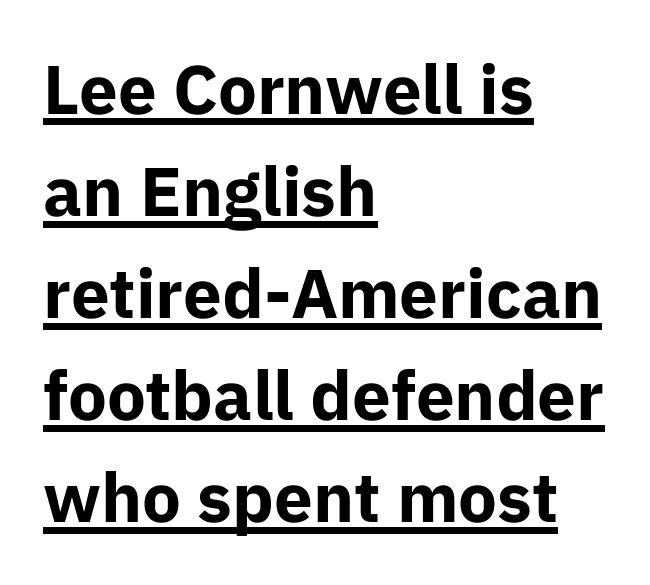
{"serif": "no", "italic": "no", "bold": "yes", "weight": "bold", "width": "normal", "stroke_contrast": "low", "x_height": "medium", "monospaced": "no", "underline": "yes", "align": "left", "line_spacing": "normal", "line_spacing_ratio": 1.48, "letter_spacing": "normal", "letter_spacing_em": 0.0, "glyph_px": 69}
